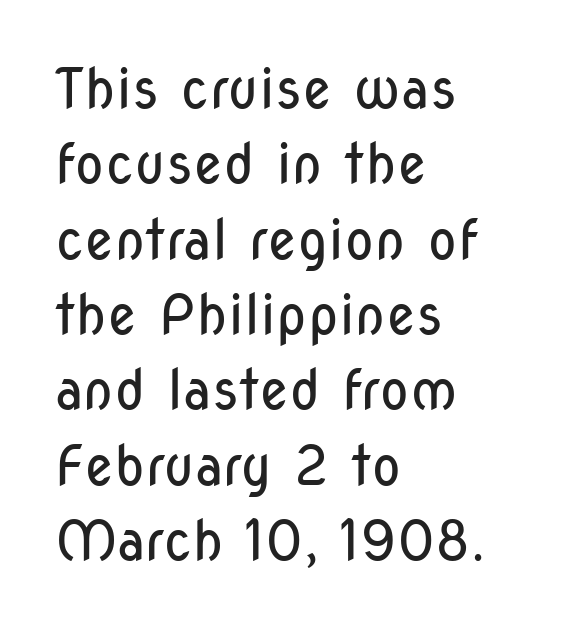
{"serif": "no", "italic": "no", "bold": "no", "weight": "regular", "width": "condensed", "stroke_contrast": "low", "x_height": "medium", "monospaced": "no", "underline": "no", "align": "left", "line_spacing": "normal", "line_spacing_ratio": 1.37, "letter_spacing": "normal", "letter_spacing_em": 0.0, "glyph_px": 55}
